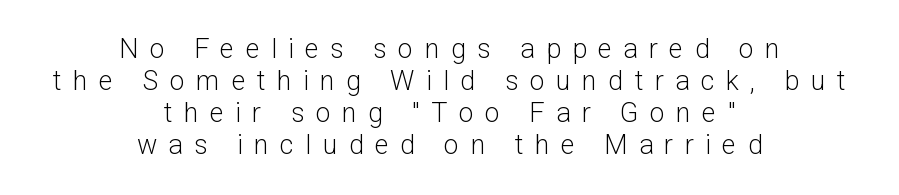
{"italic": "no", "bold": "no", "underline": "no", "align": "center", "line_spacing_ratio": 1.18, "letter_spacing": "wide", "letter_spacing_em": 0.42, "glyph_px": 27}
